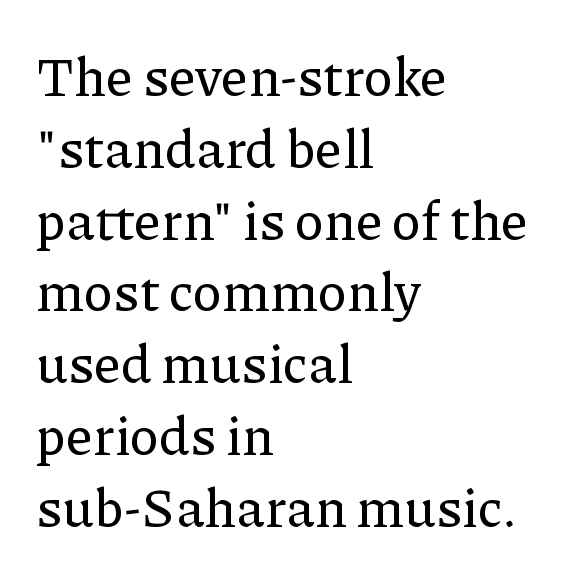
The image shows 54 px serif type, upright; set left-aligned, normal line spacing (1.33x), normal letter spacing, not underlined; low stroke contrast and a medium x-height.
